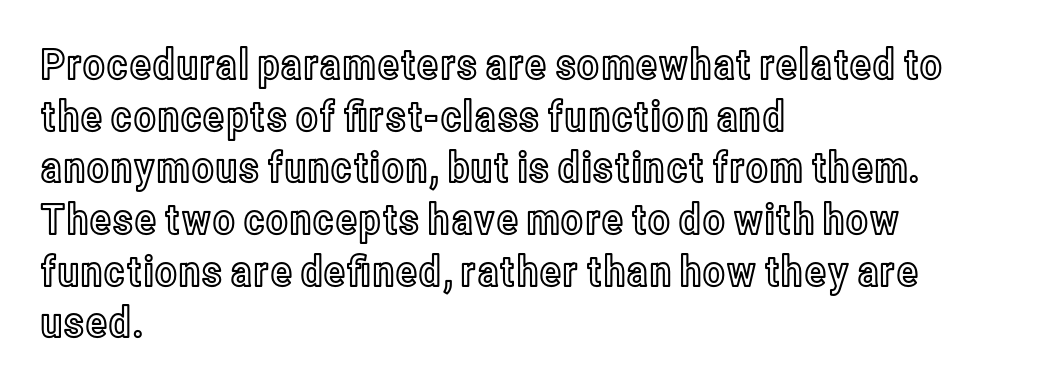
{"italic": "no", "width": "condensed", "x_height": "medium", "monospaced": "no", "underline": "no", "align": "left", "line_spacing_ratio": 1.23, "letter_spacing": "normal", "letter_spacing_em": 0.0, "glyph_px": 42}
